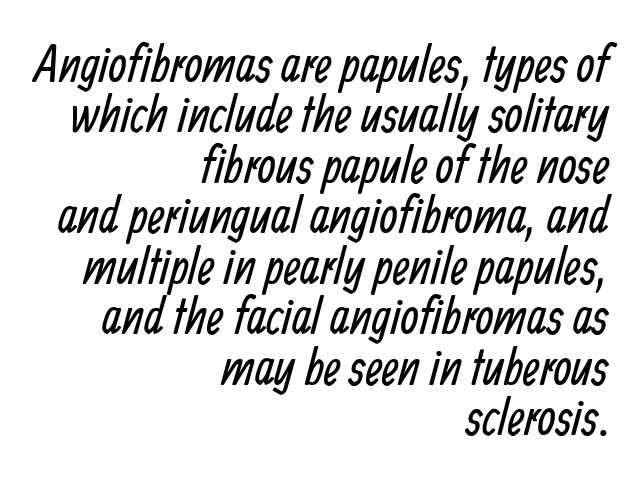
Q: Is the text bold? A: No.
Q: Is the typeface a serif or a sans-serif typeface? A: Sans-serif.
Q: Is the text underlined? A: No.
Q: How is the paragraph aligned? A: Right-aligned.
Q: Is the spacing between letters normal or unusually wide? A: Normal.
Q: Is the spacing between lines tight, normal or loose? A: Tight.
Q: Width (condensed, normal, or wide)? A: Condensed.
Q: Stroke contrast? A: Low.
Q: x-height? A: Medium.
Q: Monospaced? A: No.
